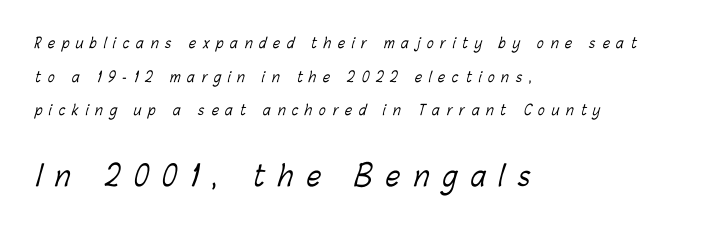
The image shows 28 px light, condensed type; set left-aligned, loose line spacing (2.41x), unusually wide letter spacing (+0.49 em), not underlined; the second (bottom) block is 2.0x larger; low stroke contrast and a medium x-height.
